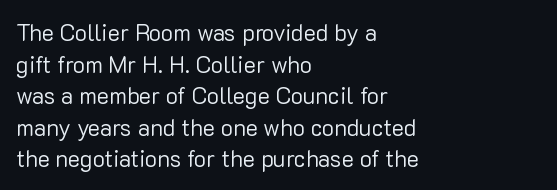
The image shows 23 px text type, upright; set left-aligned, normal line spacing (1.37x), normal letter spacing, not underlined.
